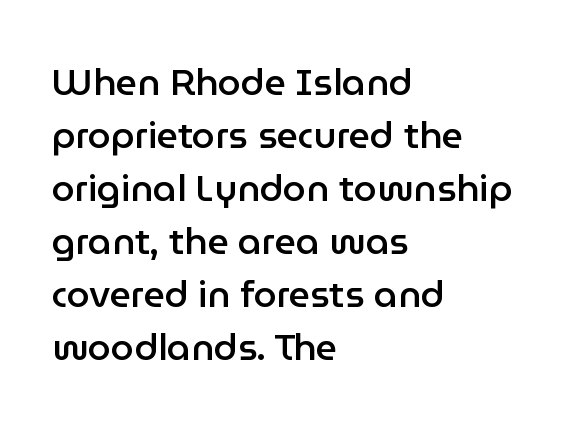
{"serif": "no", "italic": "no", "bold": "semi", "weight": "semibold", "width": "normal", "stroke_contrast": "low", "x_height": "medium", "monospaced": "no", "underline": "no", "align": "left", "line_spacing": "normal", "line_spacing_ratio": 1.43, "letter_spacing": "normal", "letter_spacing_em": 0.0, "glyph_px": 37}
